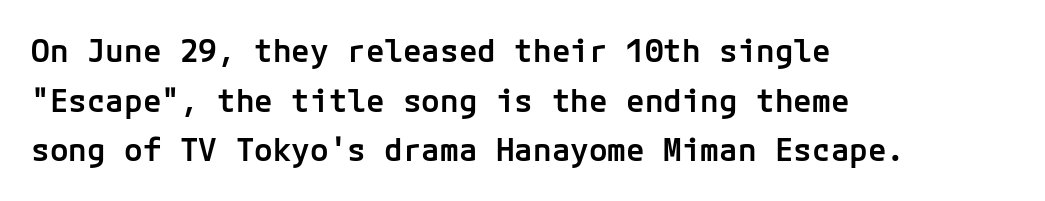
The image shows 31 px semibold sans-serif type, upright; set left-aligned, normal line spacing (1.6x), normal letter spacing, not underlined; low stroke contrast and a medium x-height.
